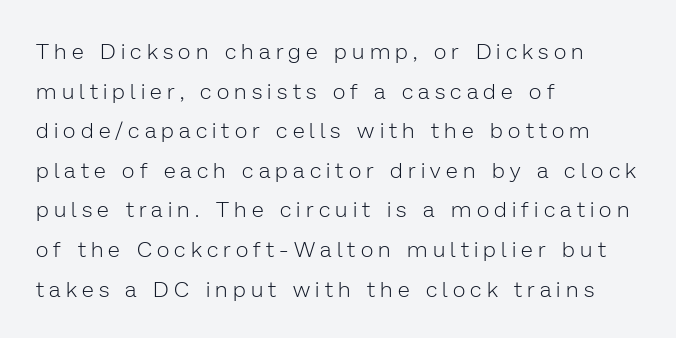
The rendering anchors every line to the left-hand side. The strokes are not fattened; the text isn't bold. You could only call the tracking loose — the letters float apart. Notice how the stems are strictly vertical — no italics here.
